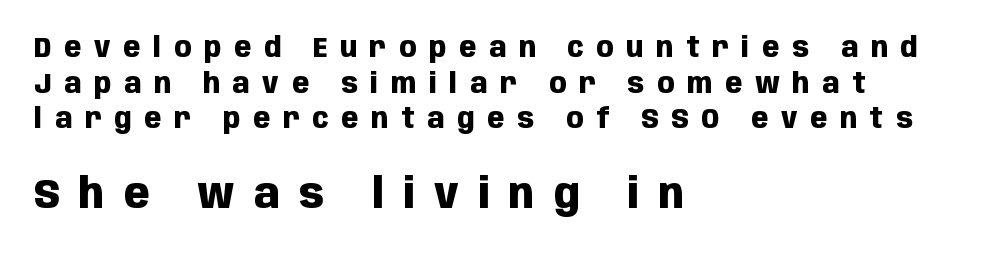
Every character sits straight up, as roman type does. I'd call this a sans setting — the letters go barefoot. The rendering uses natural spacing where letterforms have individual widths. A classic flush-left, rag-right setting is used for this passage. Typesetter's note — lower block bumped up in size, upper block left smaller.
